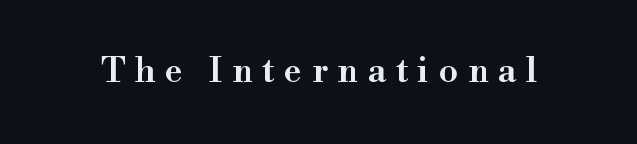
A semibold gives these letters moderate extra thickness, short of bold. Check under the words: just untouched page. You could only call the tracking loose — the letters float apart. You could not count columns in this text — the font is proportionally spaced.
